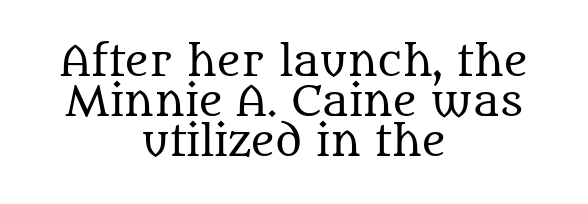
Bold? No — there's no thickening of the strokes. The paragraph has two soft edges and a firm central axis. The space beneath each line is pristine and unruled. Unlike a clean sans, this face finishes its strokes with serifs. Designer's note — italics off, roman on.
